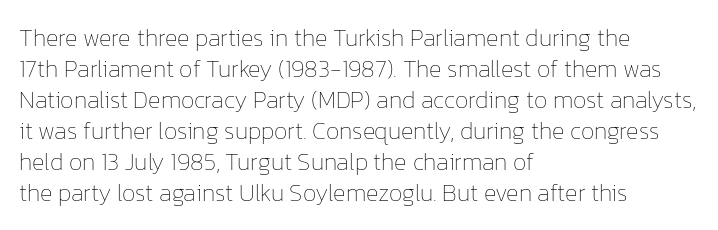
Q: Is the text bold? A: No.
Q: Is the text italic (slanted)? A: No, it is upright.
Q: Is the text underlined? A: No.
Q: How is the paragraph aligned? A: Left-aligned.
Q: Is the spacing between letters normal or unusually wide? A: Normal.
Q: Is the spacing between lines tight, normal or loose? A: Normal.
